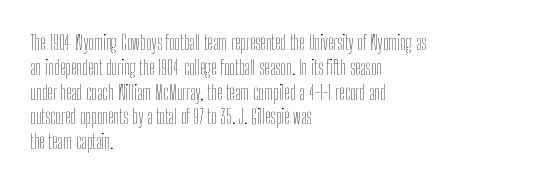
The image shows 20 px text type, upright; set left-aligned, line spacing 1.24x, normal letter spacing, not underlined.
